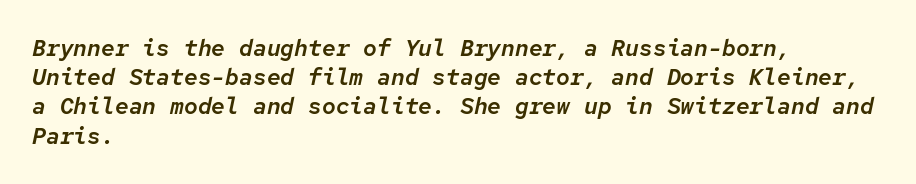
{"italic": "yes", "lean": "right", "slant_degrees": 12, "underline": "no", "align": "left", "line_spacing": "normal", "line_spacing_ratio": 1.27, "letter_spacing": "normal", "letter_spacing_em": 0.0, "glyph_px": 23}
